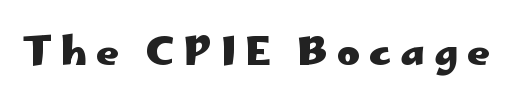
Q: Is the text bold? A: Yes.
Q: Is the text italic (slanted)? A: No, it is upright.
Q: Is the typeface a serif or a sans-serif typeface? A: Sans-serif.
Q: Is the text underlined? A: No.
Q: Is the spacing between letters normal or unusually wide? A: Unusually wide.
Q: Width (condensed, normal, or wide)? A: Wide.
Q: Stroke contrast? A: Low.
Q: x-height? A: Small.
Q: Monospaced? A: No.
